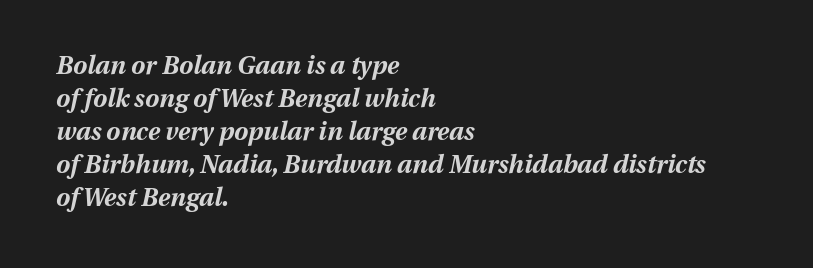
{"italic": "yes", "lean": "right", "slant_degrees": 13, "bold": "yes", "underline": "no", "align": "left", "line_spacing": "normal", "line_spacing_ratio": 1.32, "letter_spacing": "normal", "letter_spacing_em": 0.0, "glyph_px": 25}
